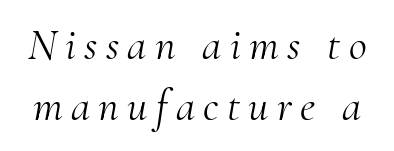
Compared with ordinary roman type, these characters are visibly tilted. Regarding serifs, this sample has them. The area under the type is left untouched. The line-height multiplier appears to be the usual default.
